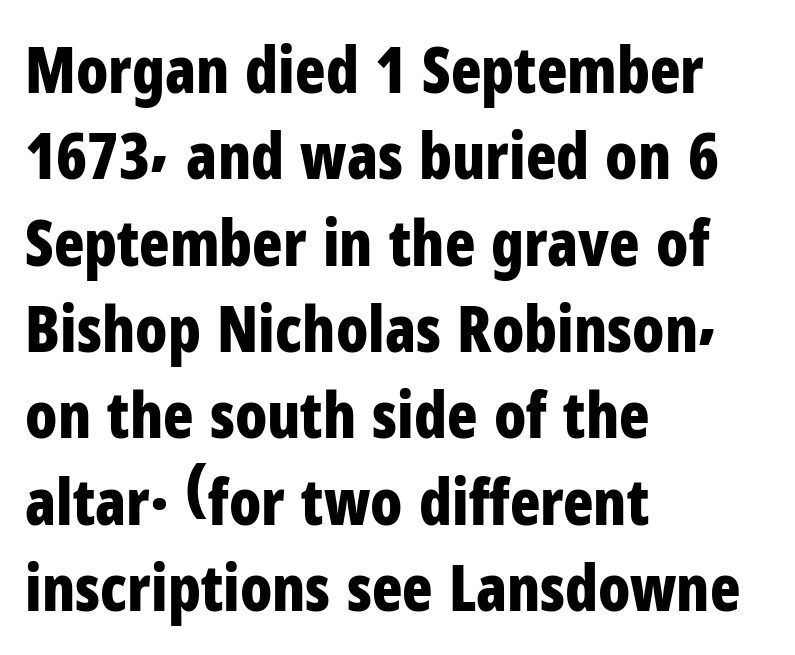
The zone under the glyphs is completely vacant. You could not count columns in this text — the font is proportionally spaced. The characters look thick and weighty, a clear bold. Horizontal alignment here is leftward, the default for most running prose. This is the regular roman posture of the typeface.
